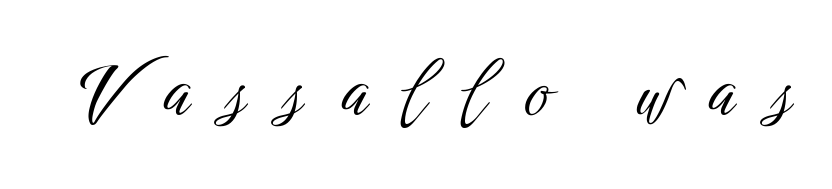
Heaviness? Minimal to ordinary, like unemphasized prose. Underlining? Definitely not there. This rendering employs a face without finishing strokes, i.e., a sans-serif. The type is letterspaced generously, with wide tracking.
